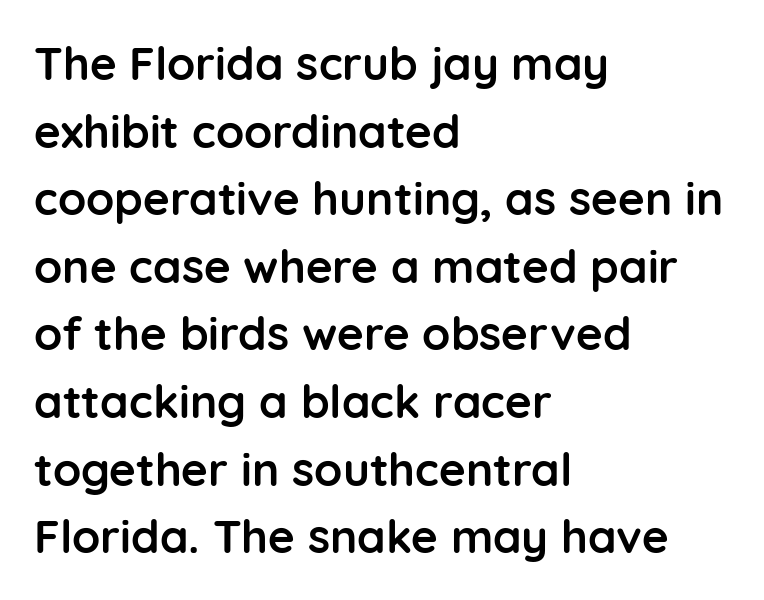
The type family on display is of the sans-serif kind. The face used here is rendered with its standard letterfit. Here the designer chose a conventional face with non-uniform glyph widths. The lettering stays uniformly vertical, giving the passage a roman look.
